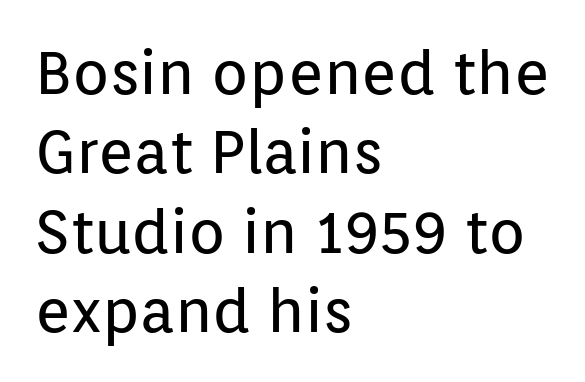
The image shows 61 px regular-weight sans-serif type, upright; set left-aligned, normal line spacing (1.3x), normal letter spacing, not underlined; low stroke contrast and a medium x-height.
